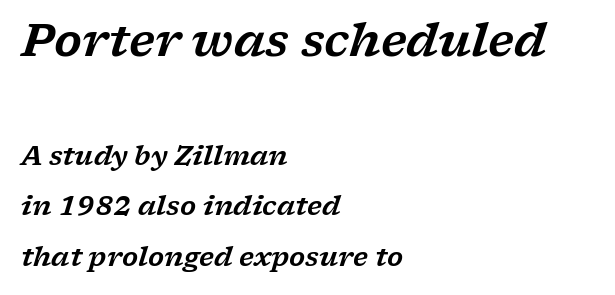
Block one is the big one; block two sits smaller underneath. Letter spacing: default. Quick note: underline off. Here the designer chose a conventional face with non-uniform glyph widths. These lines are composed in type with serifs. The designer dialed line spacing up above the default.
